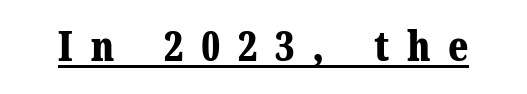
This rendering widens character spacing well past its baseline value. Each letter's strokes conclude with small projecting serifs. Posture: straight, roman, zero tilt. Has an underline been added? It has. This sample has the flowing, uneven cadence of proportional lettering.
